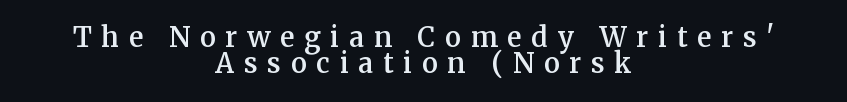
The letters are spread apart with noticeably loose tracking. These lines carry some extra weight — a demibold, not a full bold. Teacher's note: observe the equal gaps on both sides — that is centered alignment. Underlining? Definitely not there. Tightly led — the rows are bunched. Posture: vertical.
